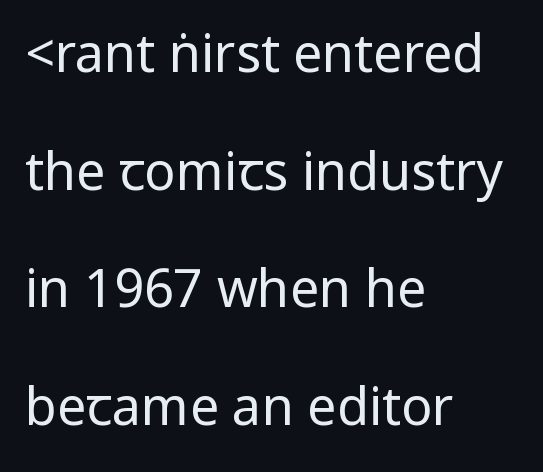
{"serif": "no", "italic": "no", "bold": "no", "weight": "regular", "width": "condensed", "stroke_contrast": "low", "underline": "no", "align": "left", "line_spacing": "loose", "line_spacing_ratio": 2.26, "letter_spacing": "normal", "letter_spacing_em": 0.0, "glyph_px": 52}
